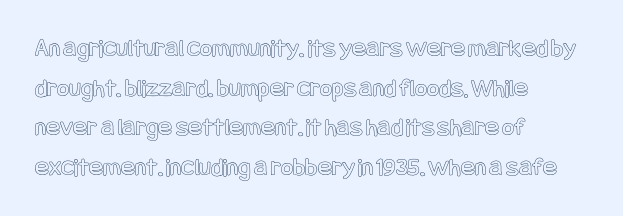
Interline gaps are of average width in this sample. The type sits square on the baseline with zero lean. Just letters on the line, the space beneath them empty. Students, note that the glyphs here touch the page at normal intervals. The rendering anchors every line to the left-hand side.
